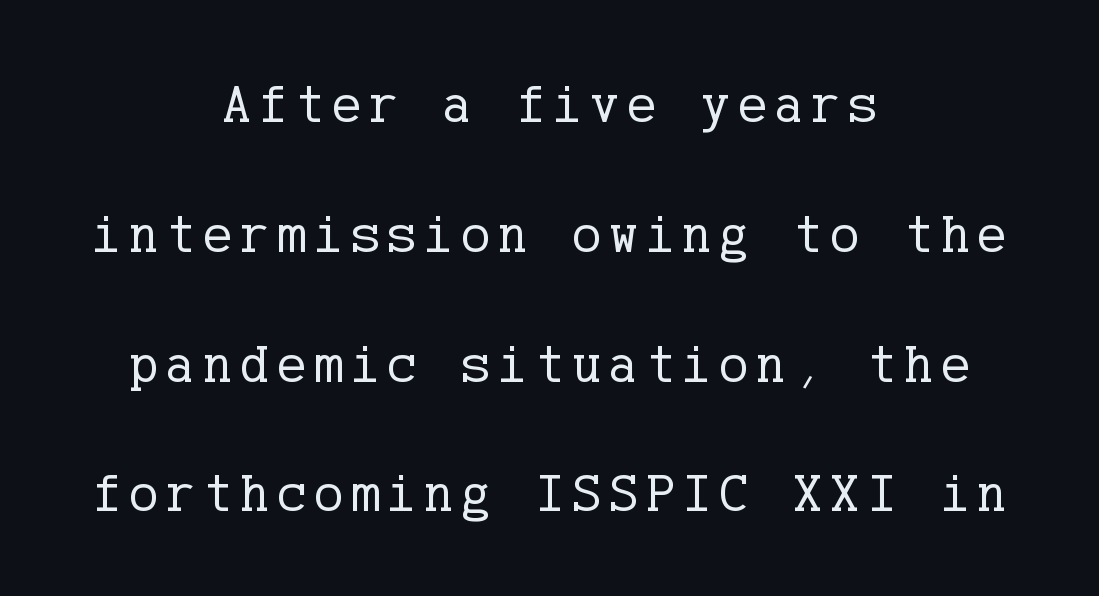
Q: Is the text bold? A: No.
Q: Is the text italic (slanted)? A: No, it is upright.
Q: Is the typeface a serif or a sans-serif typeface? A: Serif.
Q: Is the text underlined? A: No.
Q: How is the paragraph aligned? A: Centered.
Q: Is the spacing between lines tight, normal or loose? A: Loose.
Q: Width (condensed, normal, or wide)? A: Normal.
Q: Stroke contrast? A: Low.
Q: x-height? A: Medium.
